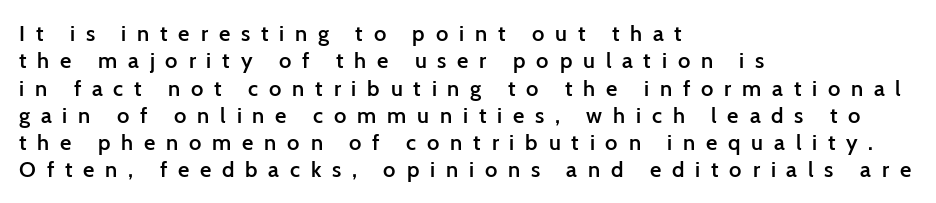
Ascenders rise straight up at ninety degrees. Each row of text sits above clean, open space. The compositor pushed each line to the left boundary. The rendering inserts visible extra space after every character.
